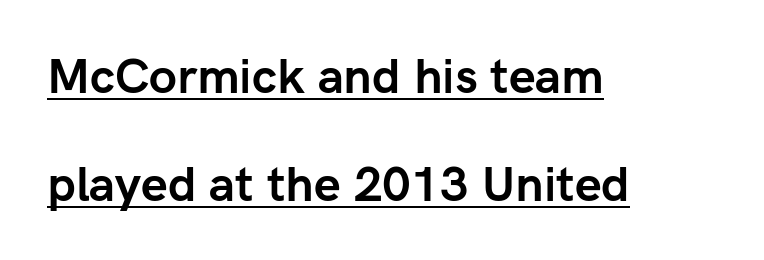
Q: Is the text bold? A: Yes.
Q: Is the text italic (slanted)? A: No, it is upright.
Q: Is the typeface a serif or a sans-serif typeface? A: Sans-serif.
Q: Is the text underlined? A: Yes.
Q: How is the paragraph aligned? A: Left-aligned.
Q: Is the spacing between letters normal or unusually wide? A: Normal.
Q: Is the spacing between lines tight, normal or loose? A: Loose.
Q: Width (condensed, normal, or wide)? A: Normal.
Q: Stroke contrast? A: Low.
Q: x-height? A: Medium.
Q: Monospaced? A: No.
